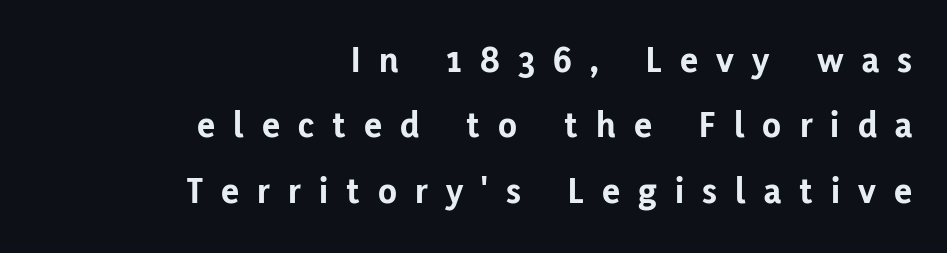
The image shows 38 px bold sans-serif type, upright; set right-aligned, line spacing 1.72x, unusually wide letter spacing (+0.48 em), not underlined; low stroke contrast and a medium x-height.
